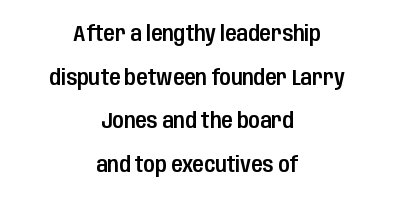
The type sits square on the baseline with zero lean. A student would call this center alignment; a typographer would say set centered. The line texture is even and compact thanks to regular tracking. Summary of vertical rhythm: relaxed, with wide interline spacing. The passage shown is not underscored anywhere.
